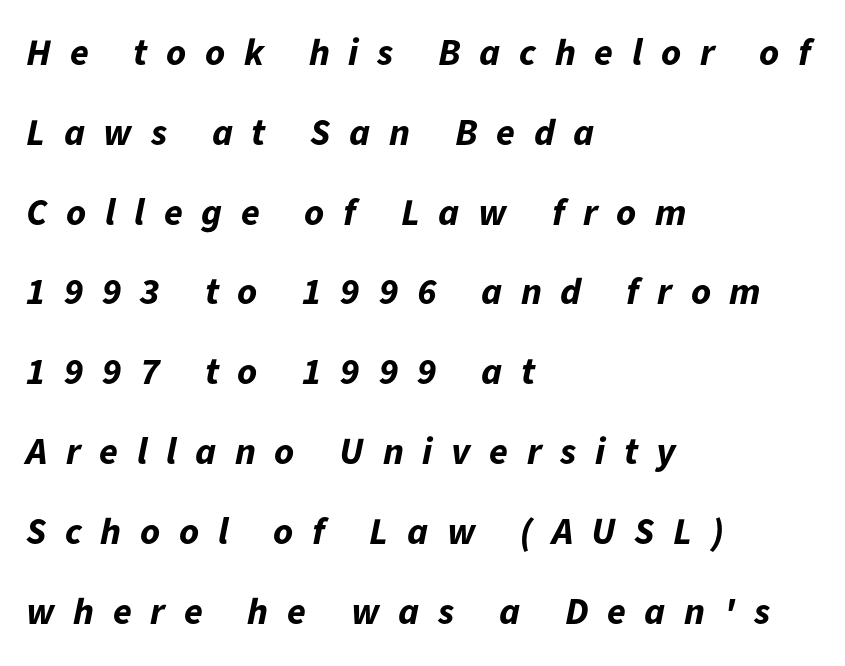
Weight: bold. Does the leading feel generous? Absolutely, it's lavish. Note the varied advance widths — an 'i' is clearly narrower than an 'm'. The gap between lines stays unmarked.
